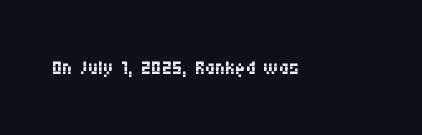
Q: Is the text bold? A: No.
Q: Is the text italic (slanted)? A: No, it is upright.
Q: Is the typeface a serif or a sans-serif typeface? A: Sans-serif.
Q: Is the text underlined? A: No.
Q: Is the spacing between letters normal or unusually wide? A: Normal.
Q: Width (condensed, normal, or wide)? A: Condensed.
Q: Stroke contrast? A: Medium.
Q: x-height? A: Large.
Q: Monospaced? A: No.
